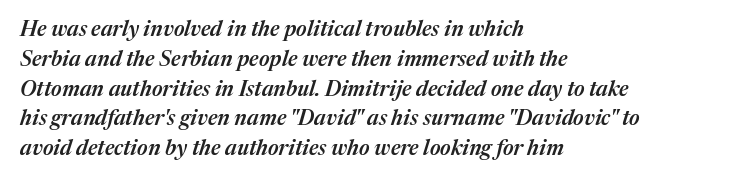
The compositor pushed each line to the left boundary. Beneath every word, the page is bare. The text carries the slant typical of an italic or oblique font. Notice the strokes are somewhat thickened but not fully heavy: this is a semibold. There is no visible air inserted between adjacent glyphs.
